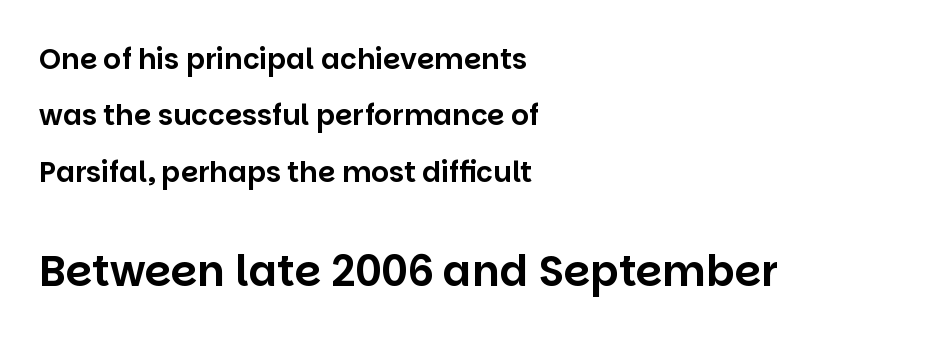
{"serif": "no", "italic": "no", "width": "normal", "stroke_contrast": "low", "x_height": "large", "monospaced": "no", "underline": "no", "align": "left", "line_spacing": "loose", "line_spacing_ratio": 2.01, "letter_spacing": "normal", "letter_spacing_em": 0.0, "larger_block": "second", "size_ratio": 1.5, "glyph_px": 42}
